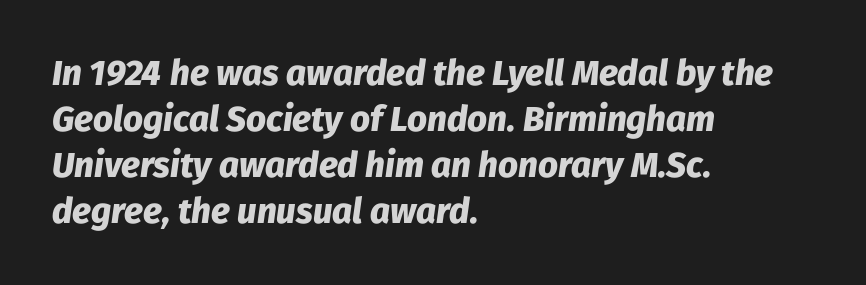
{"italic": "yes", "lean": "right", "slant_degrees": 8, "bold": "yes", "weight": "heavy", "width": "normal", "stroke_contrast": "low", "x_height": "medium", "monospaced": "no", "underline": "no", "align": "left", "line_spacing": "normal", "line_spacing_ratio": 1.31, "letter_spacing": "normal", "letter_spacing_em": 0.0, "glyph_px": 35}
